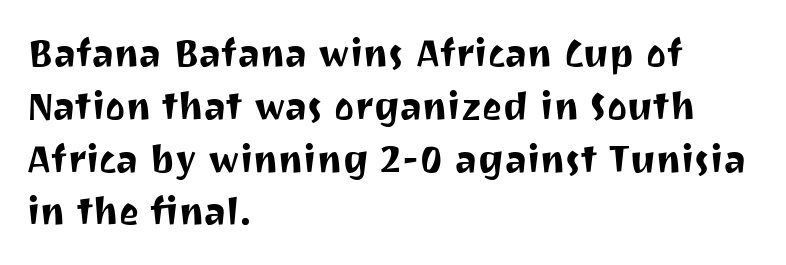
Q: Is the text italic (slanted)? A: No, it is upright.
Q: Is the typeface a serif or a sans-serif typeface? A: Sans-serif.
Q: Is the text underlined? A: No.
Q: How is the paragraph aligned? A: Left-aligned.
Q: Is the spacing between letters normal or unusually wide? A: Normal.
Q: Is the spacing between lines tight, normal or loose? A: Normal.
Q: Width (condensed, normal, or wide)? A: Normal.
Q: Stroke contrast? A: Medium.
Q: x-height? A: Medium.
Q: Monospaced? A: No.
